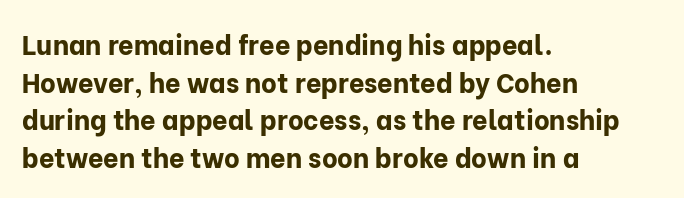
The image shows 27 px bold type, upright; set left-aligned, normal line spacing (1.39x), normal letter spacing, not underlined.
